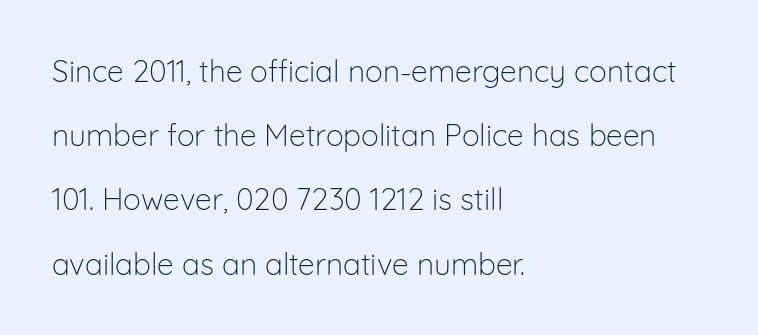
The vertical gap from one line to the next is large. The space beneath each line is pristine and unruled. Which margin do the lines hug? The left one — the right edge is uneven. A typesetter would call this proportional, since set widths differ per character.
